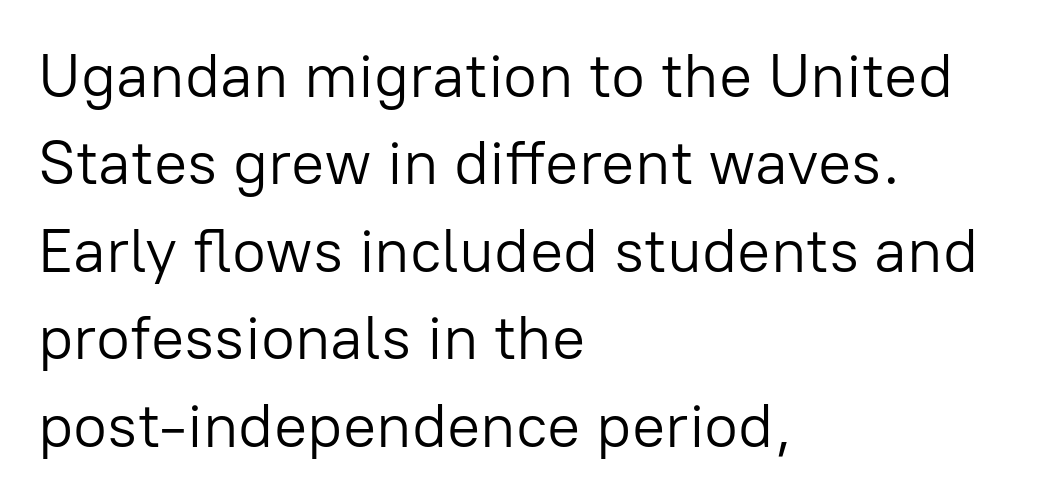
Which margin do the lines hug? The left one — the right edge is uneven. The line texture is even and compact thanks to regular tracking. Evenly set lines give the paragraph a standard silhouette. The characters display no serif detailing; their extremities are plain. Does the lettering tilt? It doesn't — this is upright. Each letter keeps its own natural width here, so spacing adapts to shape.
